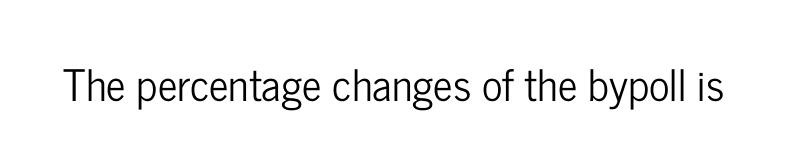
{"serif": "no", "italic": "no", "width": "condensed", "stroke_contrast": "low", "x_height": "medium", "monospaced": "no", "underline": "no", "letter_spacing": "normal", "letter_spacing_em": 0.0, "glyph_px": 43}
